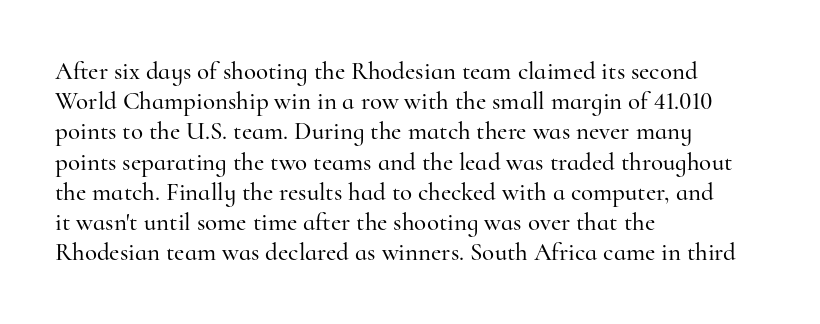
Q: Is the text italic (slanted)? A: No, it is upright.
Q: Is the text underlined? A: No.
Q: How is the paragraph aligned? A: Left-aligned.
Q: Is the spacing between letters normal or unusually wide? A: Normal.
